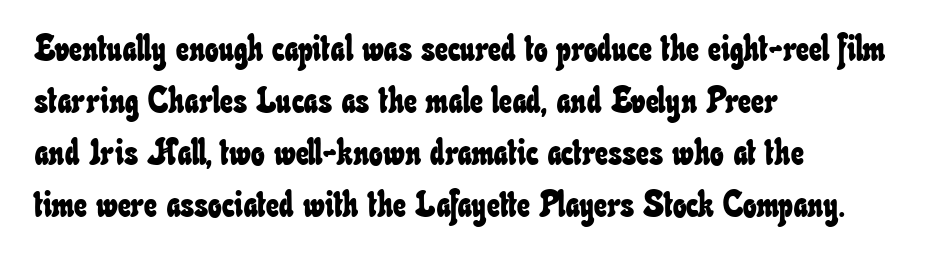
The type is set solid horizontally, with unmodified tracking. Bare-footed words on every line. The text block is weighted toward the left margin, trailing off unevenly rightward. Varying glyph widths throughout — classic text-font behaviour. The passage shown stacks its lines at a standard gap.
